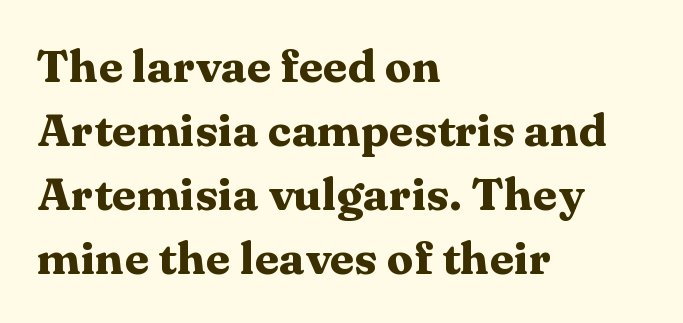
Q: Is the text bold? A: Yes.
Q: Is the text italic (slanted)? A: No, it is upright.
Q: Is the typeface a serif or a sans-serif typeface? A: Serif.
Q: Is the text underlined? A: No.
Q: How is the paragraph aligned? A: Left-aligned.
Q: Is the spacing between letters normal or unusually wide? A: Normal.
Q: Is the spacing between lines tight, normal or loose? A: Normal.
Q: Width (condensed, normal, or wide)? A: Wide.
Q: Stroke contrast? A: Medium.
Q: x-height? A: Medium.
Q: Monospaced? A: No.
